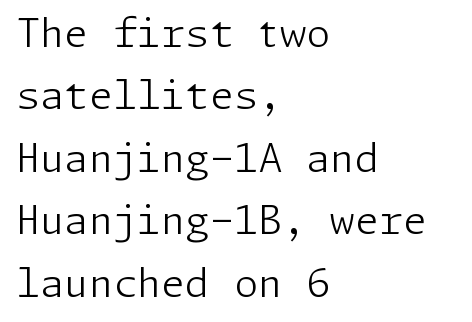
The image shows 39 px light sans-serif type, upright; set left-aligned, normal line spacing (1.6x), normal letter spacing, not underlined; low stroke contrast and a medium x-height.
